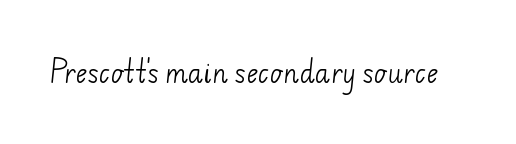
The image shows 25 px text type; set normal letter spacing, not underlined.
